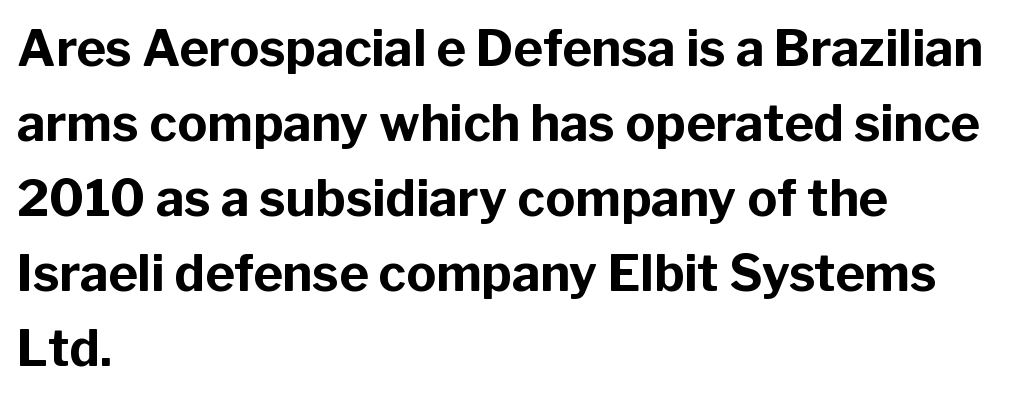
Q: Is the text bold? A: Yes.
Q: Is the text italic (slanted)? A: No, it is upright.
Q: Is the typeface a serif or a sans-serif typeface? A: Sans-serif.
Q: Is the text underlined? A: No.
Q: How is the paragraph aligned? A: Left-aligned.
Q: Is the spacing between letters normal or unusually wide? A: Normal.
Q: Is the spacing between lines tight, normal or loose? A: Normal.
Q: Width (condensed, normal, or wide)? A: Normal.
Q: Stroke contrast? A: Low.
Q: x-height? A: Medium.
Q: Monospaced? A: No.
